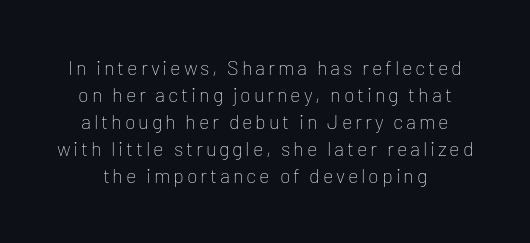
{"italic": "no", "bold": "no", "underline": "no", "line_spacing": "normal", "line_spacing_ratio": 1.35, "glyph_px": 20}
